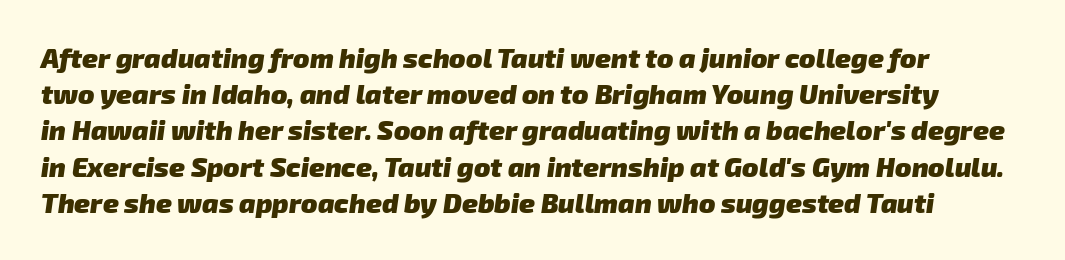
Check under the words: just untouched page. The passage shown stacks its lines at a standard gap. Chunky letters — that's bold for sure. Observe the ordinary spacing: letters are neighbours, not strangers.
